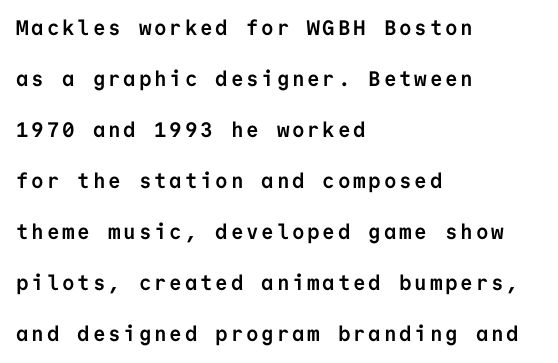
{"italic": "no", "bold": "yes", "underline": "no", "align": "left", "line_spacing": "loose", "line_spacing_ratio": 2.43, "glyph_px": 21}
